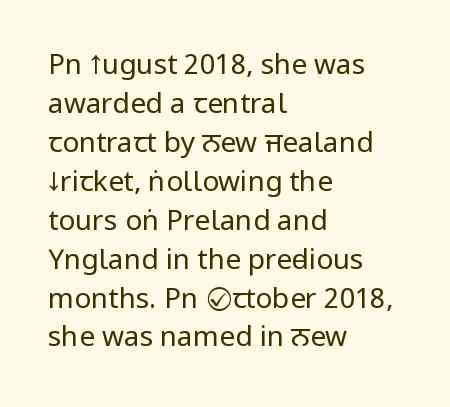
Q: Is the text bold? A: No.
Q: Is the text italic (slanted)? A: No, it is upright.
Q: Is the typeface a serif or a sans-serif typeface? A: Sans-serif.
Q: Is the text underlined? A: No.
Q: How is the paragraph aligned? A: Left-aligned.
Q: Is the spacing between letters normal or unusually wide? A: Normal.
Q: Is the spacing between lines tight, normal or loose? A: Normal.
Q: Width (condensed, normal, or wide)? A: Condensed.
Q: Stroke contrast? A: Low.
Q: x-height? A: Large.
Q: Monospaced? A: No.
